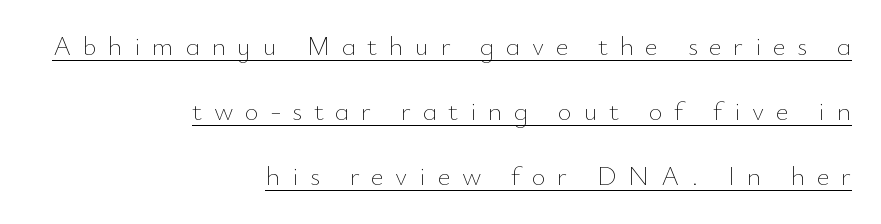
Q: Is the text bold? A: No.
Q: Is the text italic (slanted)? A: No, it is upright.
Q: Is the text underlined? A: Yes.
Q: How is the paragraph aligned? A: Right-aligned.
Q: Is the spacing between letters normal or unusually wide? A: Unusually wide.
Q: Is the spacing between lines tight, normal or loose? A: Loose.
